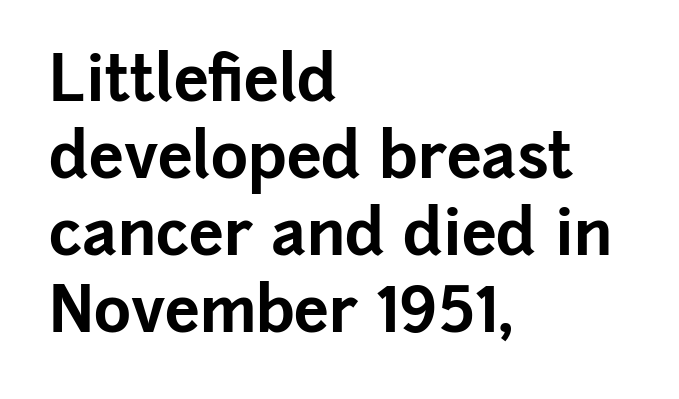
Q: Is the text bold? A: Yes.
Q: Is the text italic (slanted)? A: No, it is upright.
Q: Is the typeface a serif or a sans-serif typeface? A: Sans-serif.
Q: Is the text underlined? A: No.
Q: How is the paragraph aligned? A: Left-aligned.
Q: Is the spacing between letters normal or unusually wide? A: Normal.
Q: Width (condensed, normal, or wide)? A: Normal.
Q: Stroke contrast? A: Low.
Q: x-height? A: Medium.
Q: Monospaced? A: No.
